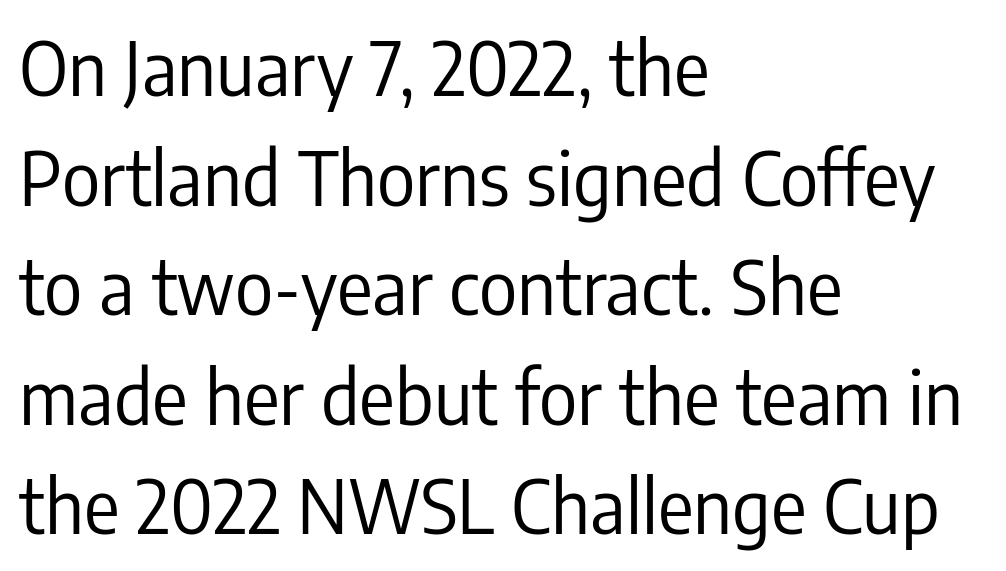
Q: Is the text bold? A: No.
Q: Is the text italic (slanted)? A: No, it is upright.
Q: Is the typeface a serif or a sans-serif typeface? A: Sans-serif.
Q: Is the text underlined? A: No.
Q: How is the paragraph aligned? A: Left-aligned.
Q: Is the spacing between letters normal or unusually wide? A: Normal.
Q: Is the spacing between lines tight, normal or loose? A: Normal.
Q: Width (condensed, normal, or wide)? A: Condensed.
Q: Stroke contrast? A: Low.
Q: x-height? A: Medium.
Q: Monospaced? A: No.
